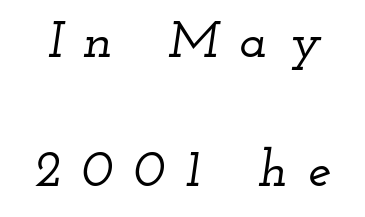
The designer dialed line spacing up above the default. You could only call the tracking loose — the letters float apart. Character widths vary here, with narrow letters taking less room than wide ones. A typesetter would label this face a serif. The specimen reads as italic at a glance.
